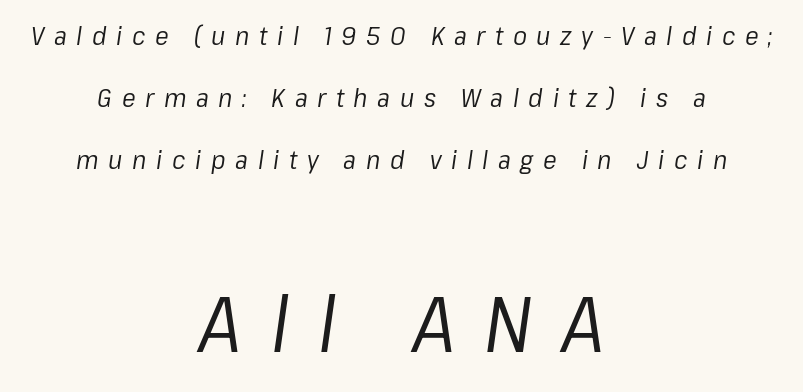
The face used here is rendered with a markedly widened letterfit. Varying glyph widths throughout — classic text-font behaviour. Beneath every word, the page is bare. Interline gaps are noticeably wide in this sample. The emphasis by scale lands on block number two, below.
